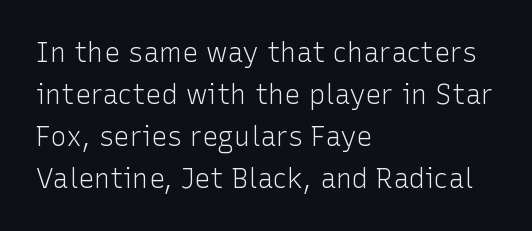
Q: Is the text bold? A: No.
Q: Is the text italic (slanted)? A: No, it is upright.
Q: Is the text underlined? A: No.
Q: How is the paragraph aligned? A: Left-aligned.
Q: Is the spacing between letters normal or unusually wide? A: Normal.
Q: Is the spacing between lines tight, normal or loose? A: Normal.
